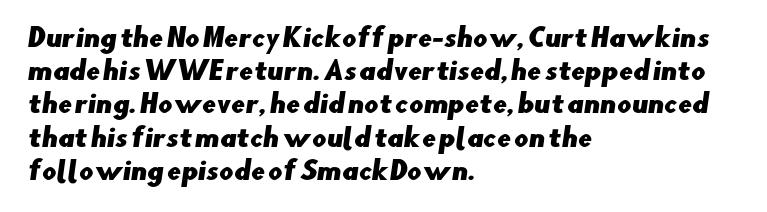
Q: Is the text underlined? A: No.
Q: How is the paragraph aligned? A: Left-aligned.
Q: Is the spacing between letters normal or unusually wide? A: Normal.
Q: Is the spacing between lines tight, normal or loose? A: Normal.
